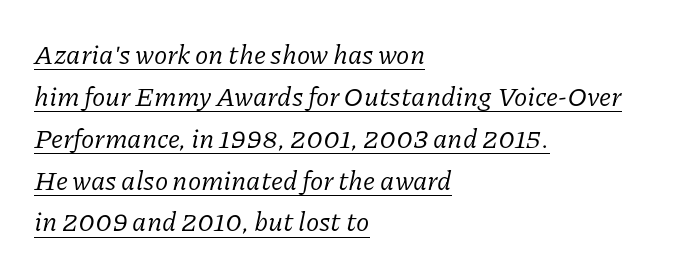
Q: Is the text bold? A: No.
Q: Is the text italic (slanted)? A: Yes, it leans right by about 11 degrees.
Q: Is the text underlined? A: Yes.
Q: How is the paragraph aligned? A: Left-aligned.
Q: Is the spacing between letters normal or unusually wide? A: Normal.
Q: Is the spacing between lines tight, normal or loose? A: Normal.
